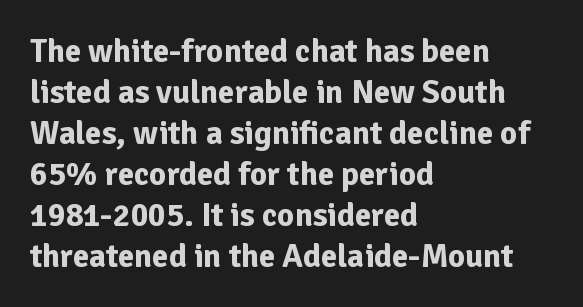
The image shows 33 px bold sans-serif type, upright; set left-aligned, line spacing 1.24x, normal letter spacing, not underlined; low stroke contrast and a medium x-height.
